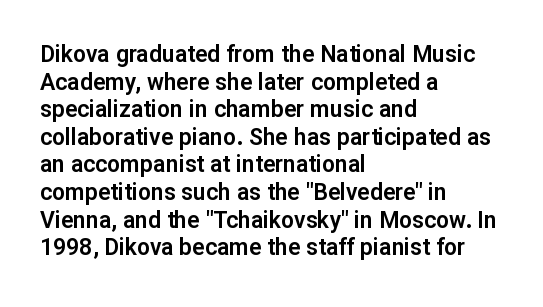
The line texture is even and compact thanks to regular tracking. These lines stack with their left ends in a neat column. The lettering stays uniformly vertical, giving the passage a roman look. Check the space under the baseline: it is left empty.
